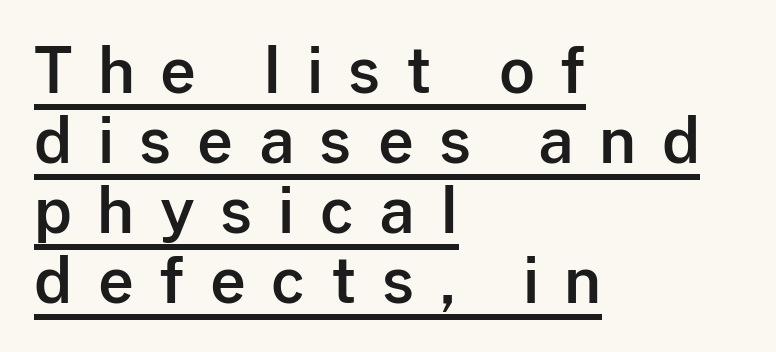
{"serif": "no", "italic": "no", "width": "normal", "stroke_contrast": "low", "x_height": "medium", "monospaced": "no", "underline": "yes", "align": "left", "line_spacing": "tight", "line_spacing_ratio": 1.13, "letter_spacing": "wide", "letter_spacing_em": 0.41, "glyph_px": 62}
